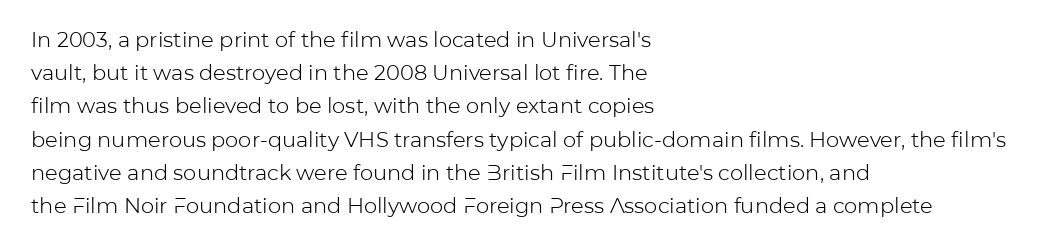
The face looks like a standard text weight, possibly lighter. Short and long lines alike share a common starting point at left. Vertically, the passage feels balanced, rows spaced as you'd expect. A bare baseline throughout the passage. Here the glyphs are tracked normally, forming tight word shapes.
